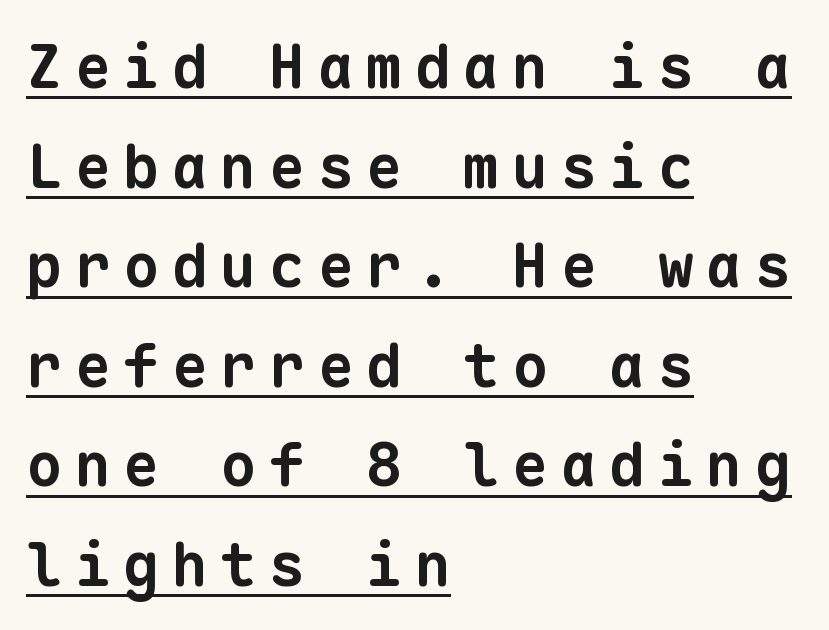
{"serif": "no", "bold": "yes", "weight": "bold", "width": "normal", "stroke_contrast": "low", "x_height": "medium", "monospaced": "yes", "underline": "yes", "align": "left", "line_spacing": "normal", "line_spacing_ratio": 1.66, "letter_spacing": "wide", "letter_spacing_em": 0.21, "glyph_px": 60}
